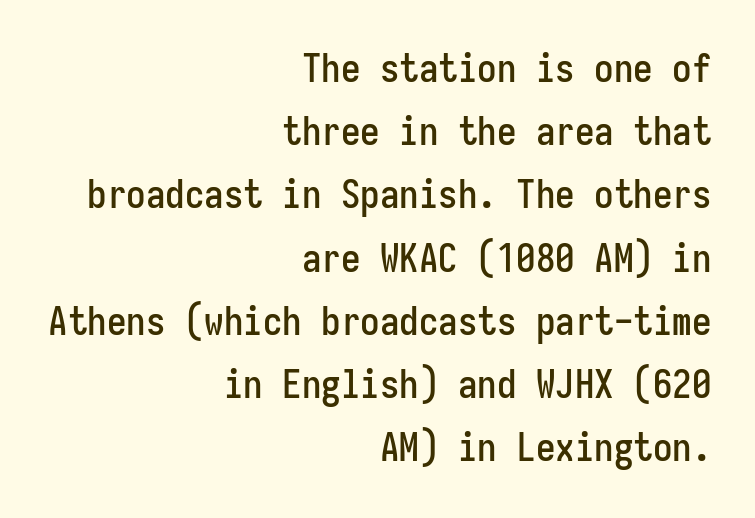
The image shows 39 px condensed sans-serif type, upright, monospaced; set right-aligned, normal line spacing (1.62x), normal letter spacing, not underlined; low stroke contrast and a medium x-height.
